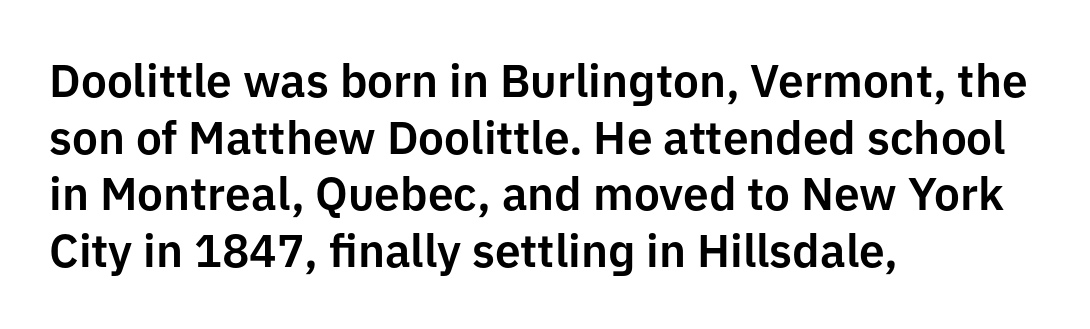
The lettering stays uniformly vertical, giving the passage a roman look. Nothing sits at the stroke ends, so this counts as sans-serif. Which margin do the lines hug? The left one — the right edge is uneven. Looks like regular typesetting: each glyph gets only the width it needs. Compared with typical body copy, the letter spacing here is the same.
